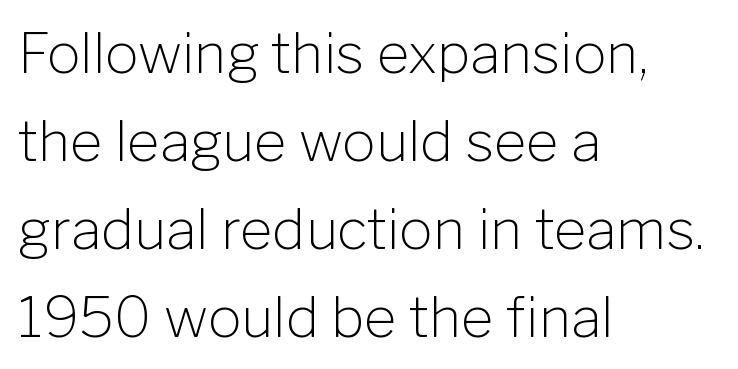
{"serif": "no", "italic": "no", "bold": "no", "weight": "light", "width": "normal", "stroke_contrast": "low", "x_height": "medium", "monospaced": "no", "underline": "no", "align": "left", "line_spacing": "normal", "line_spacing_ratio": 1.57, "letter_spacing": "normal", "letter_spacing_em": 0.0, "glyph_px": 56}
